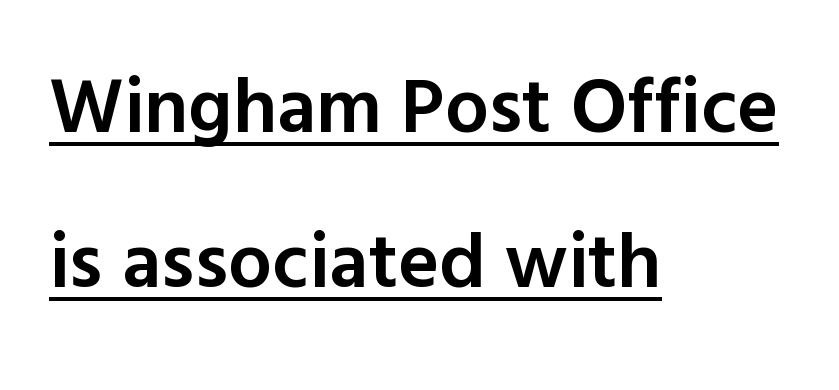
Nothing sits at the stroke ends, so this counts as sans-serif. Underline: present. The line-height multiplier appears high, well above default. Looks like regular typesetting: each glyph gets only the width it needs. Stroke thickness is moderately raised; the sample reads as semibold. This is roman type, the default non-slanted kind.
